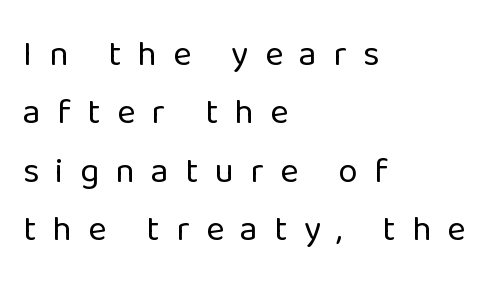
{"serif": "no", "italic": "no", "bold": "no", "weight": "regular", "width": "normal", "stroke_contrast": "low", "x_height": "medium", "monospaced": "no", "underline": "no", "align": "left", "line_spacing": "normal", "line_spacing_ratio": 1.67, "letter_spacing": "wide", "letter_spacing_em": 0.47, "glyph_px": 35}
